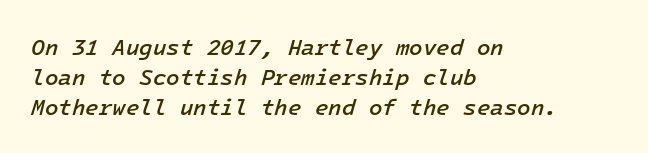
{"italic": "yes", "lean": "right", "slant_degrees": 16, "bold": "semi", "underline": "no", "align": "left", "line_spacing": "normal", "line_spacing_ratio": 1.36, "letter_spacing": "normal", "letter_spacing_em": 0.0, "glyph_px": 22}
